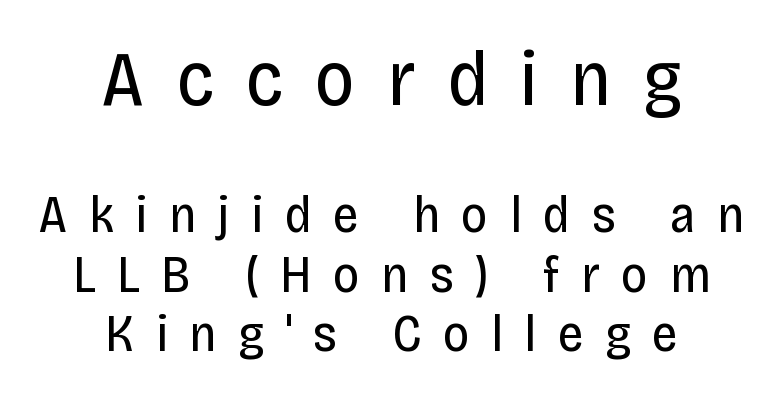
Each letter keeps its own natural width here, so spacing adapts to shape. Descender tails drop into unmarked territory. Loose tracking; the words dissolve into strings of separated letters. Baseline-to-baseline distance is barely more than the letter height. If you squint, the top block still reads clearly — it's the larger of the two. Regarding serifs, this sample does without them.
